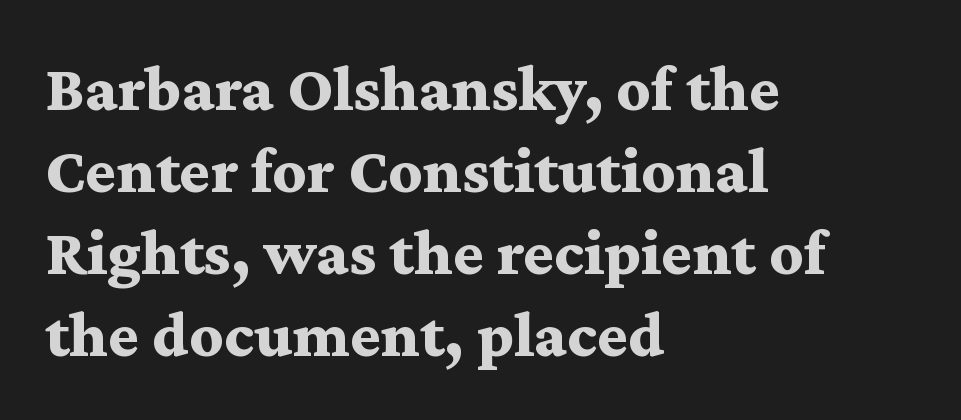
The glyphs have the mass of a bold cut. Horizontal alignment here is leftward, the default for most running prose. The horizontal fit of the characters is conventional and even. Ascenders rise straight up at ninety degrees. Descender tails drop into unmarked territory. These lines are rendered in a variable-pitch font.
